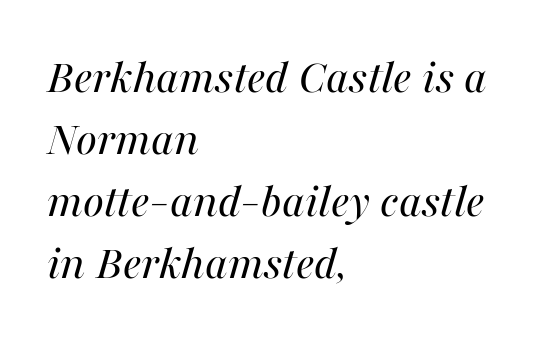
{"italic": "yes", "lean": "right", "slant_degrees": 16, "bold": "no", "weight": "regular", "width": "normal", "stroke_contrast": "medium", "x_height": "medium", "monospaced": "no", "underline": "no", "align": "left", "line_spacing_ratio": 1.24, "letter_spacing": "normal", "letter_spacing_em": 0.0, "glyph_px": 50}
